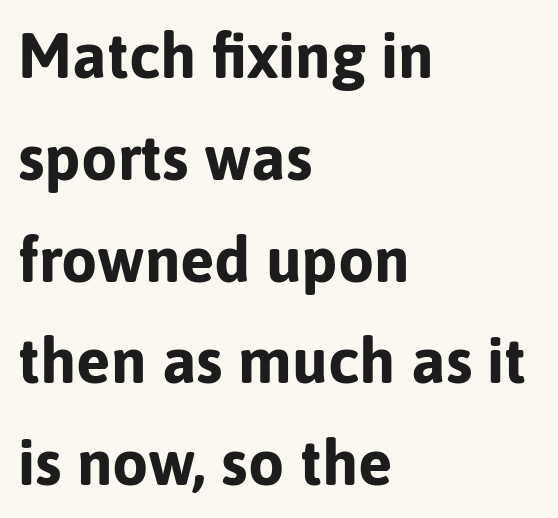
{"serif": "no", "italic": "no", "bold": "yes", "weight": "bold", "width": "normal", "stroke_contrast": "low", "x_height": "medium", "monospaced": "no", "underline": "no", "align": "left", "line_spacing": "normal", "line_spacing_ratio": 1.59, "letter_spacing": "normal", "letter_spacing_em": 0.0, "glyph_px": 64}
